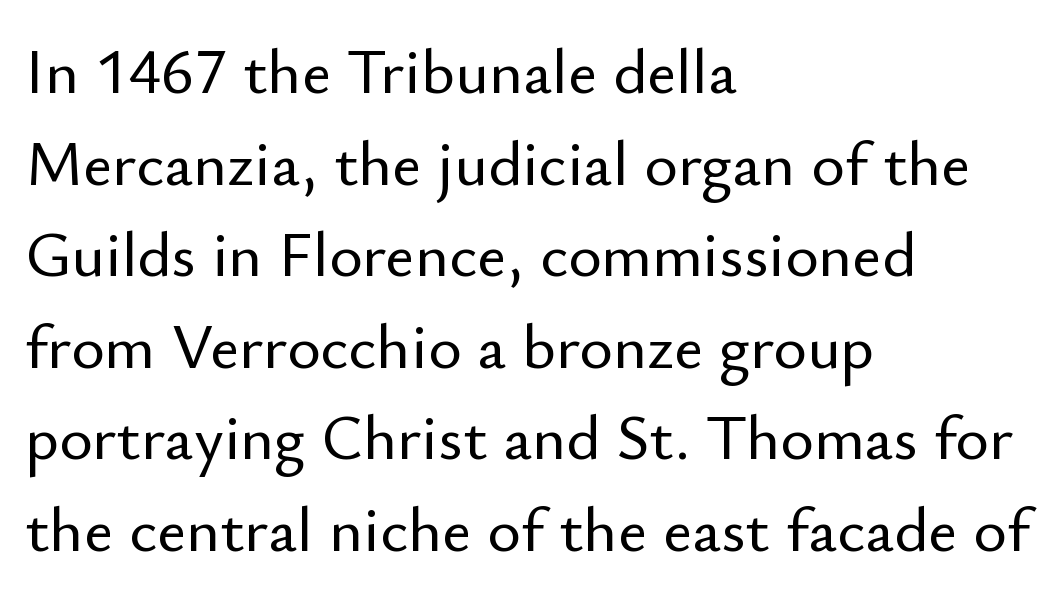
These lines keep a tight, regular rhythm from letter to letter. Rows of type keep a routine distance in the vertical direction. Character widths vary here, with narrow letters taking less room than wide ones. The paragraph has a hard left edge and a soft right edge. A typesetter would mark this as roman, not italic. The characters display no serif detailing; their extremities are plain.
